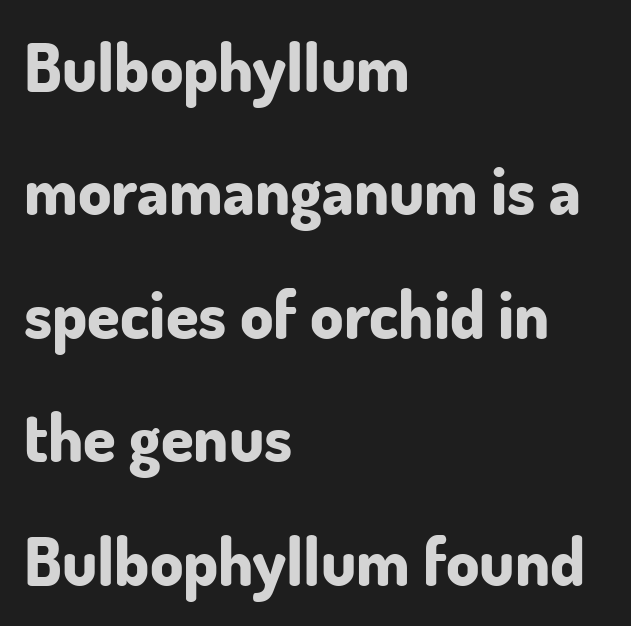
Compared with typical body copy, the letter spacing here is the same. If you drew a ruler down the left edge, every line would touch it. This is the regular roman posture of the typeface. The font family rendered here belongs to the sans-serif group.
